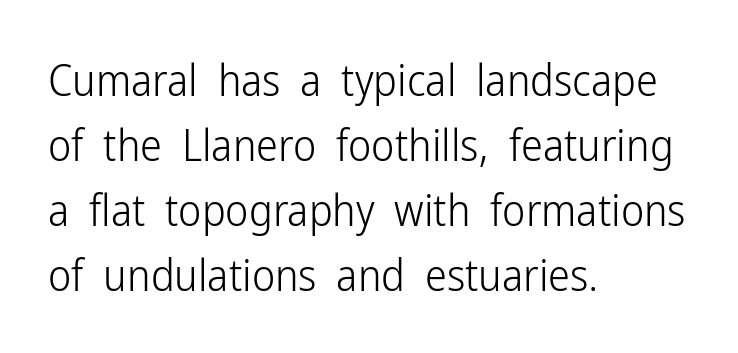
Has an underline been added? It has not. Default kerning and tracking; the words read as compact shapes. This reads as an unemphasized weight, regular at the heaviest. Each letter keeps its own natural width here, so spacing adapts to shape. Reading down the column, the eye jumps a familiar distance to each next line. Unlike a traditional serif, this face leaves its strokes unadorned.
